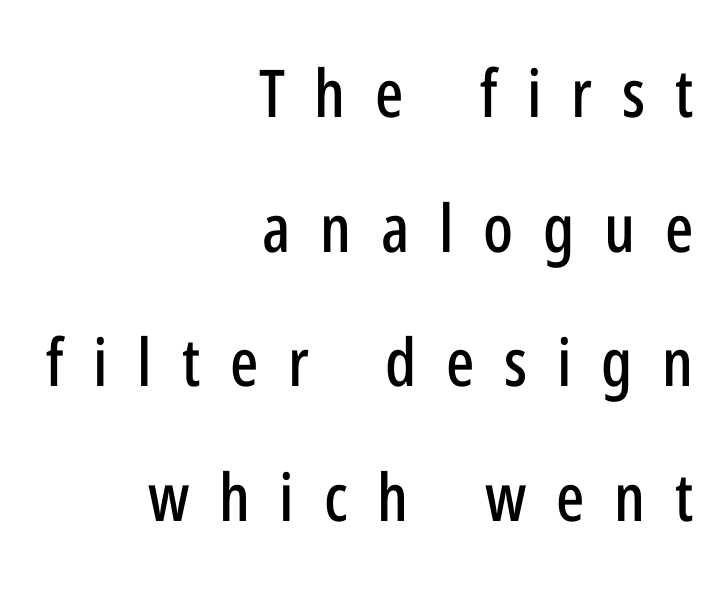
Honestly, the letter spacing is so wide it's the main thing you notice. The foot of each line stays bare and open. Ordinary non-slanted type is in use. The face used here is proportionally spaced, like ordinary book or web type.
